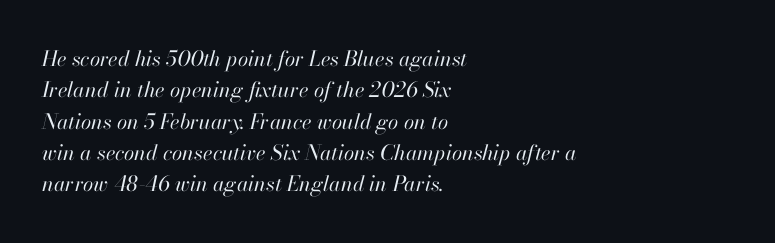
The image shows 21 px text type, italic (leaning right); set left-aligned, normal line spacing (1.49x), normal letter spacing, not underlined.
